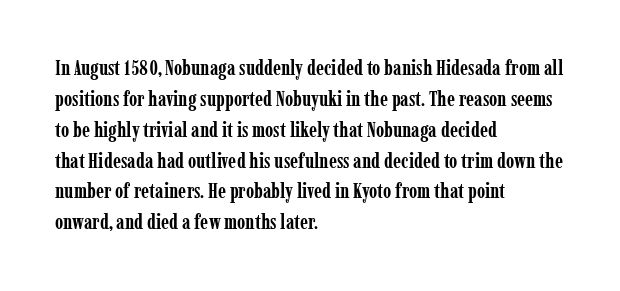
Q: Is the text bold? A: Yes.
Q: Is the text italic (slanted)? A: No, it is upright.
Q: Is the text underlined? A: No.
Q: How is the paragraph aligned? A: Left-aligned.
Q: Is the spacing between letters normal or unusually wide? A: Normal.
Q: Is the spacing between lines tight, normal or loose? A: Normal.
